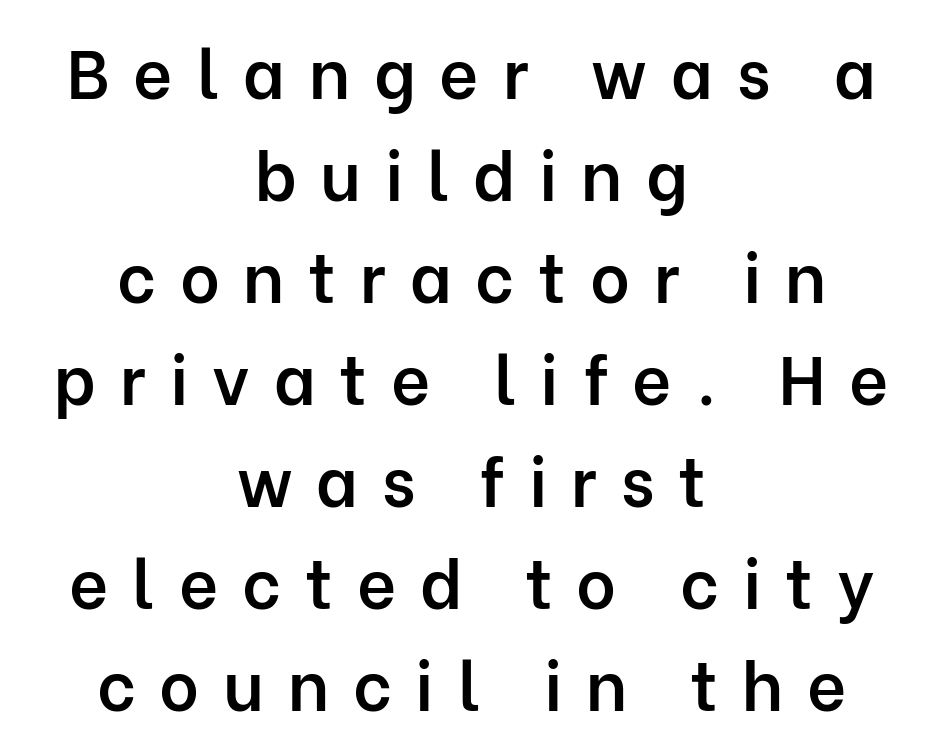
The image shows 68 px semibold sans-serif type, upright; set centered, normal line spacing (1.5x), unusually wide letter spacing (+0.35 em), not underlined; low stroke contrast and a medium x-height.
